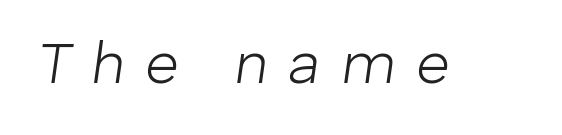
A bare baseline throughout the passage. The rendering inserts visible extra space after every character. The letters are slanted; this is an italic face. These lines are rendered in a variable-pitch font. Summary of weight: not heavy and not bold.
